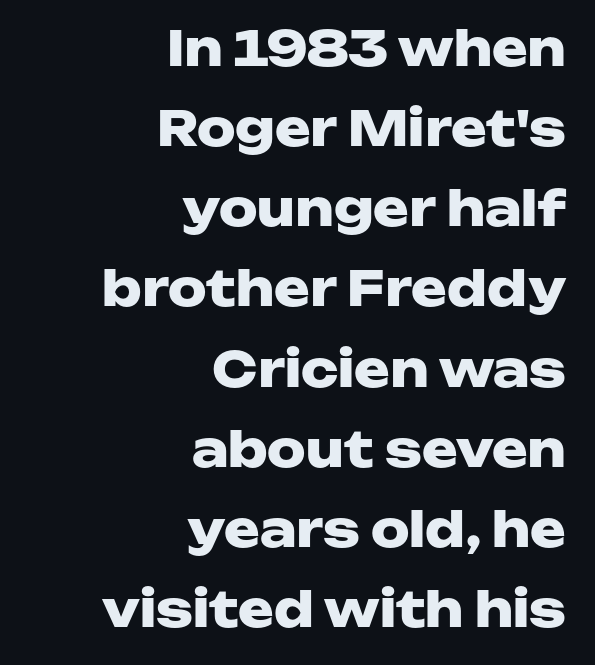
The image shows 48 px heavy, wide sans-serif type, upright; set right-aligned, normal line spacing (1.67x), normal letter spacing, not underlined; low stroke contrast and a medium x-height.
